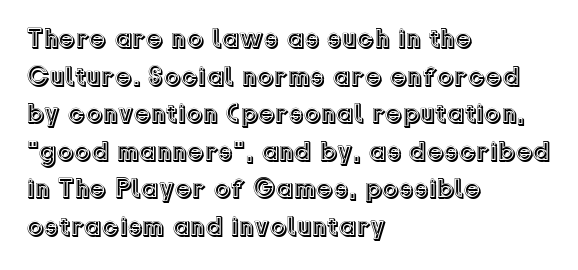
The image shows 27 px text type, upright; set left-aligned, normal line spacing (1.39x), normal letter spacing, not underlined.
